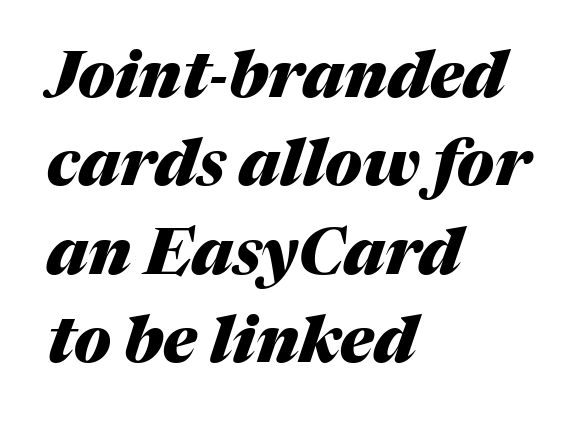
This sample uses plain, unmodified letter spacing. A clean baseline with only descenders dipping below it. Emphasis-style slanted type is in use. In CSS terms this would be text-align: left. The face used here is proportionally spaced, like ordinary book or web type.
